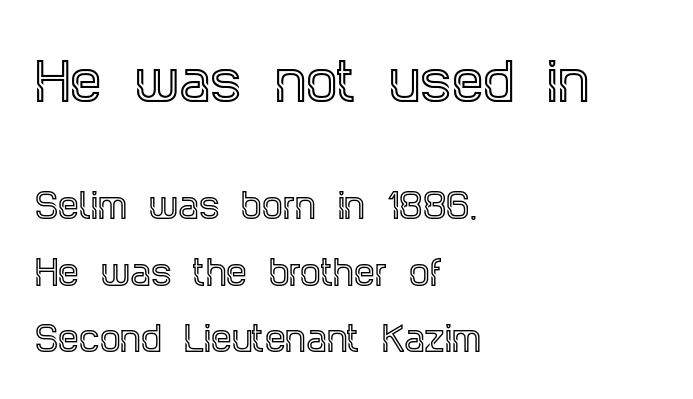
The image shows 50 px condensed serif type, upright; set left-aligned, loose line spacing (2.01x), normal letter spacing, not underlined; the first (top) block is 1.52x larger; a large x-height.
